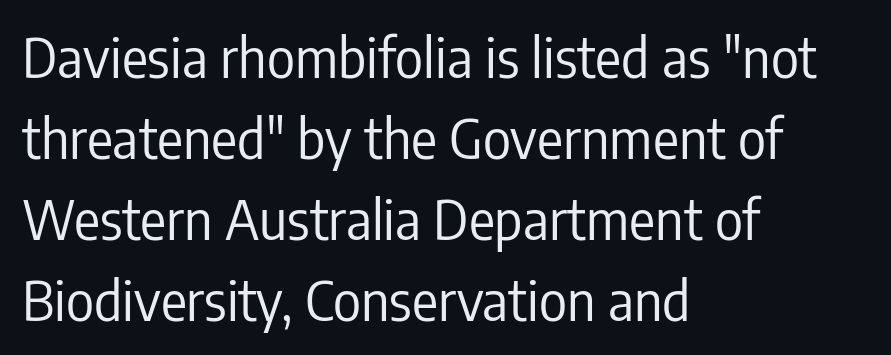
These lines stack with their left ends in a neat column. A sans-serif font was chosen for this passage. Do the characters align in a grid? No, the font is proportional. This reads as an unemphasized weight, regular at the heaviest.
